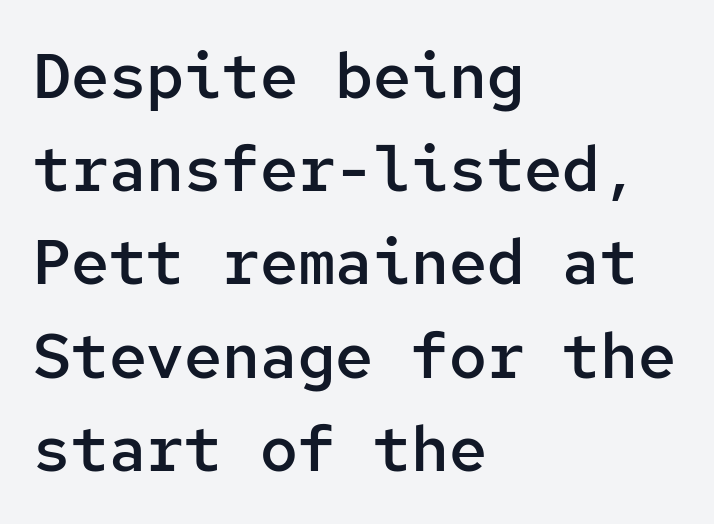
Does the copy run flush right? No — it runs flush left. The face used here is rendered with its standard letterfit. Fixed-width glyphs throughout — classic coding-font behaviour. Check the space under the baseline: it is left empty. Check where the strokes stop: nothing finishes them off — pure sans. Does the lettering tilt? It doesn't — this is upright.
